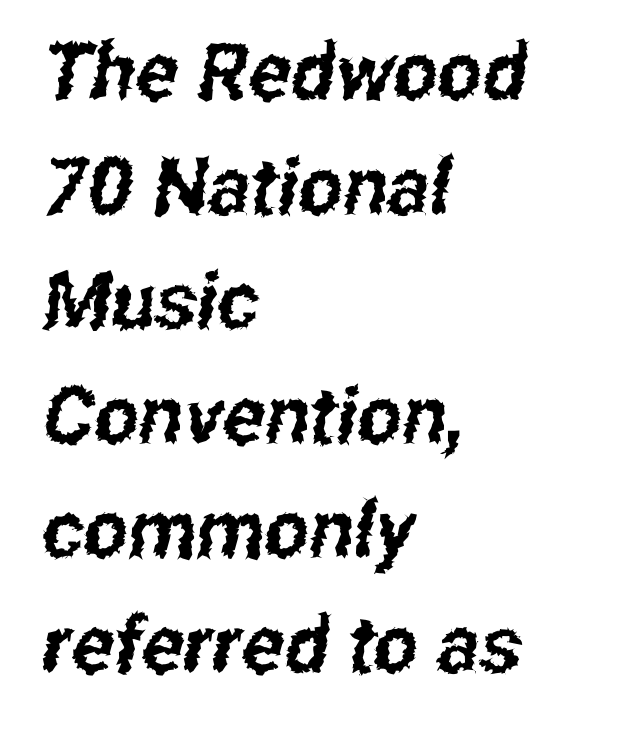
{"serif": "no", "width": "condensed", "stroke_contrast": "low", "x_height": "medium", "monospaced": "no", "underline": "no", "align": "left", "line_spacing": "normal", "line_spacing_ratio": 1.45, "letter_spacing": "normal", "letter_spacing_em": 0.0, "glyph_px": 79}
